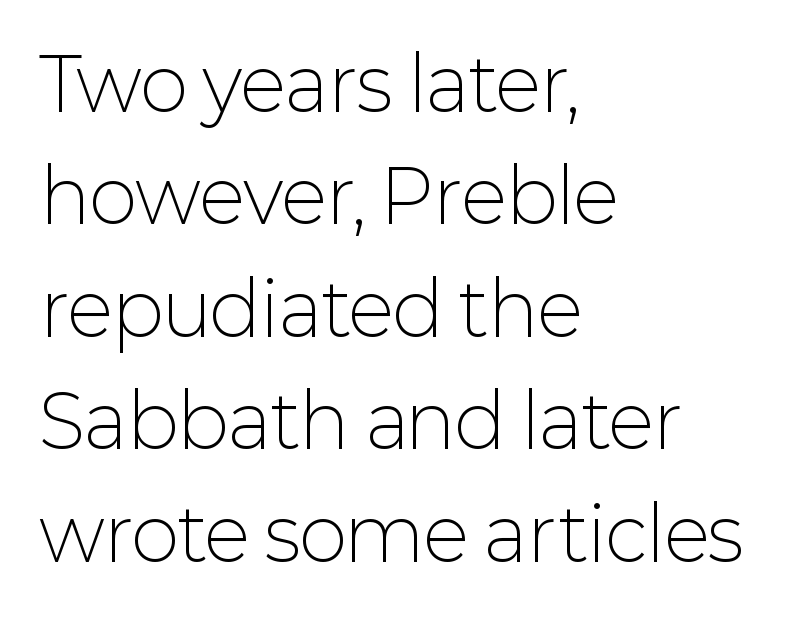
{"serif": "no", "italic": "no", "bold": "no", "weight": "light", "width": "normal", "stroke_contrast": "low", "x_height": "medium", "monospaced": "no", "underline": "no", "align": "left", "line_spacing": "normal", "line_spacing_ratio": 1.54, "letter_spacing": "normal", "letter_spacing_em": 0.0, "glyph_px": 73}
